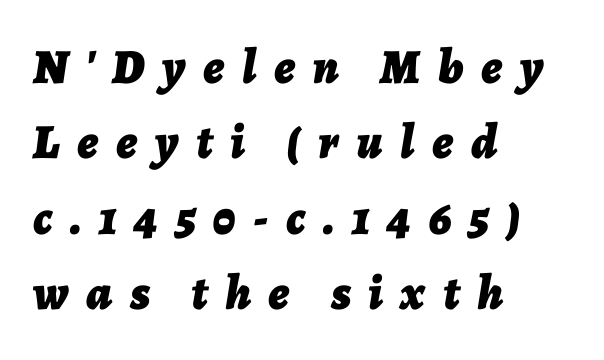
Q: Is the text bold? A: Yes.
Q: Is the text italic (slanted)? A: Yes, it leans right by about 7 degrees.
Q: Is the text underlined? A: No.
Q: How is the paragraph aligned? A: Left-aligned.
Q: Is the spacing between letters normal or unusually wide? A: Unusually wide.
Q: Is the spacing between lines tight, normal or loose? A: Normal.
Q: Width (condensed, normal, or wide)? A: Normal.
Q: Stroke contrast? A: Low.
Q: x-height? A: Medium.
Q: Monospaced? A: No.
